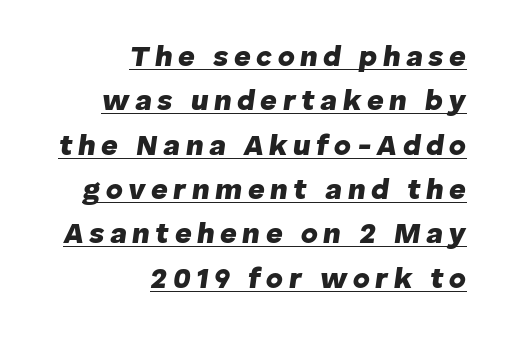
Q: Is the text bold? A: Yes.
Q: Is the text italic (slanted)? A: Yes, it leans right by about 8 degrees.
Q: Is the text underlined? A: Yes.
Q: How is the paragraph aligned? A: Right-aligned.
Q: Is the spacing between lines tight, normal or loose? A: Normal.
Q: Width (condensed, normal, or wide)? A: Normal.
Q: Stroke contrast? A: Low.
Q: x-height? A: Medium.
Q: Monospaced? A: No.
